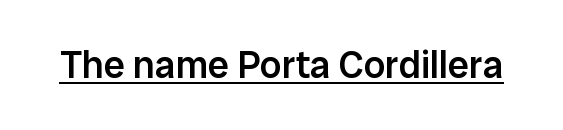
Q: Is the text bold? A: Semi-bold.
Q: Is the text italic (slanted)? A: No, it is upright.
Q: Is the typeface a serif or a sans-serif typeface? A: Sans-serif.
Q: Is the text underlined? A: Yes.
Q: Is the spacing between letters normal or unusually wide? A: Normal.
Q: Width (condensed, normal, or wide)? A: Normal.
Q: Stroke contrast? A: Low.
Q: x-height? A: Medium.
Q: Monospaced? A: No.
